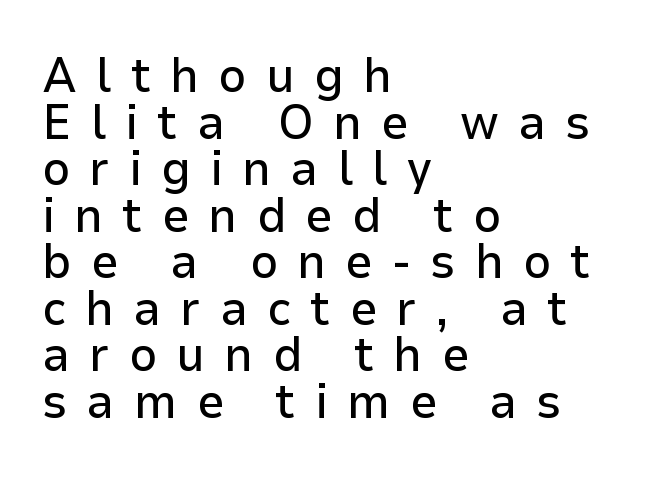
{"serif": "no", "italic": "no", "width": "normal", "stroke_contrast": "low", "x_height": "medium", "monospaced": "no", "underline": "no", "align": "left", "line_spacing": "tight", "line_spacing_ratio": 0.95, "letter_spacing": "wide", "letter_spacing_em": 0.39, "glyph_px": 49}
